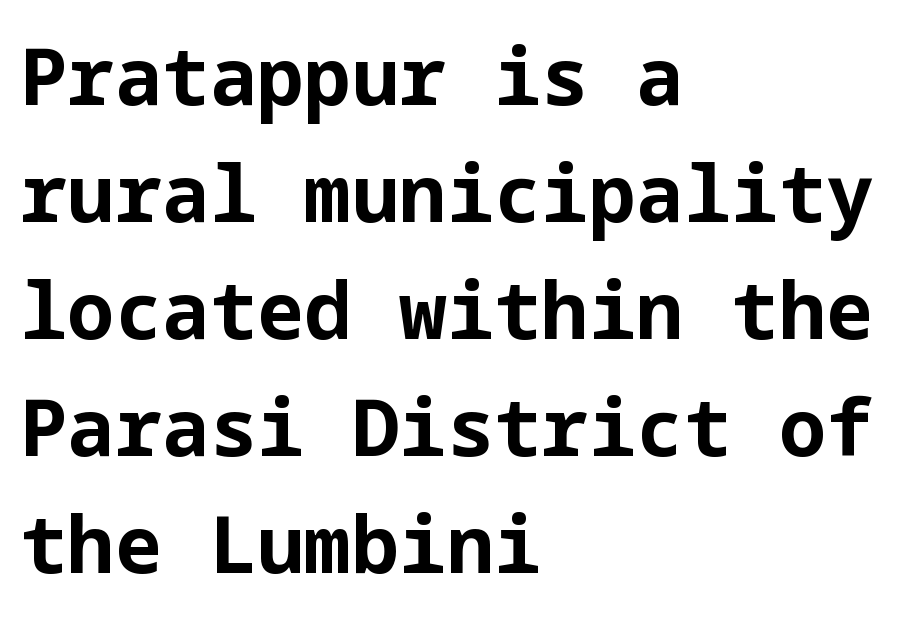
The image shows 79 px bold sans-serif type, upright; set left-aligned, normal line spacing (1.48x), normal letter spacing, not underlined; low stroke contrast and a medium x-height.
